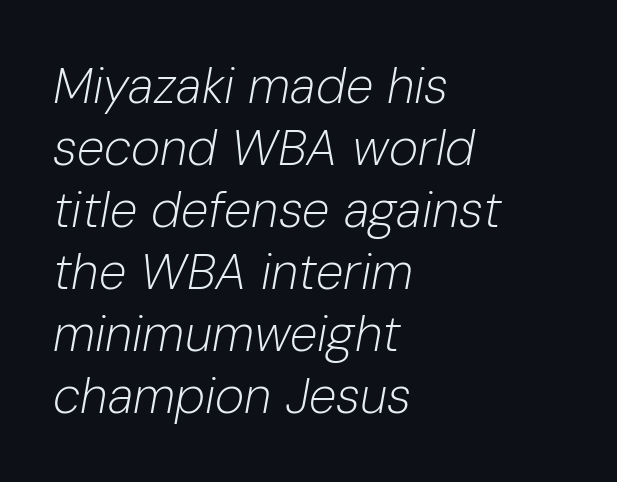
The image shows 50 px light type, italic (leaning right); set left-aligned, line spacing 1.24x, normal letter spacing, not underlined; low stroke contrast and a medium x-height.
